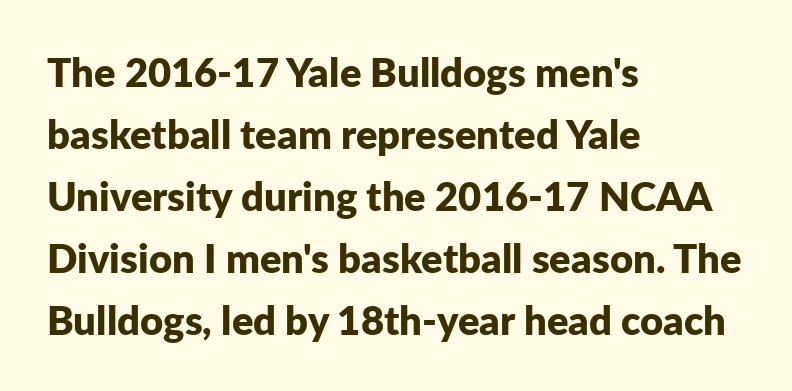
Q: Is the text bold? A: Yes.
Q: Is the text italic (slanted)? A: No, it is upright.
Q: Is the typeface a serif or a sans-serif typeface? A: Sans-serif.
Q: Is the text underlined? A: No.
Q: How is the paragraph aligned? A: Left-aligned.
Q: Is the spacing between letters normal or unusually wide? A: Normal.
Q: Is the spacing between lines tight, normal or loose? A: Normal.
Q: Width (condensed, normal, or wide)? A: Normal.
Q: Stroke contrast? A: Low.
Q: x-height? A: Medium.
Q: Monospaced? A: No.
